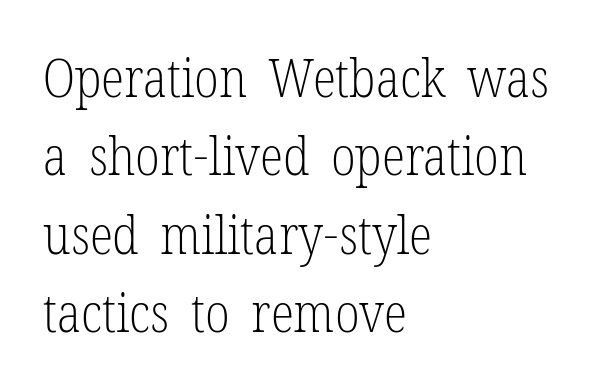
Q: Is the text bold? A: No.
Q: Is the text italic (slanted)? A: No, it is upright.
Q: Is the typeface a serif or a sans-serif typeface? A: Serif.
Q: Is the text underlined? A: No.
Q: How is the paragraph aligned? A: Left-aligned.
Q: Is the spacing between letters normal or unusually wide? A: Normal.
Q: Is the spacing between lines tight, normal or loose? A: Normal.
Q: Width (condensed, normal, or wide)? A: Condensed.
Q: Stroke contrast? A: Low.
Q: x-height? A: Medium.
Q: Monospaced? A: No.
